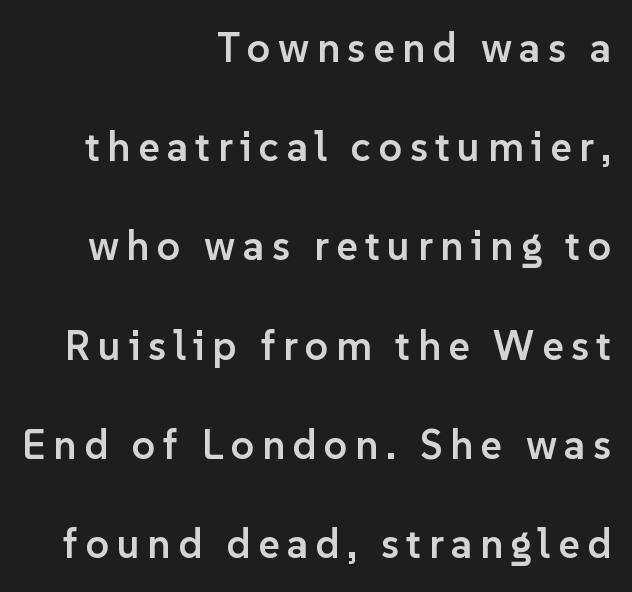
The image shows 41 px semibold sans-serif type, upright; set right-aligned, loose line spacing (2.42x), not underlined; low stroke contrast and a medium x-height.
